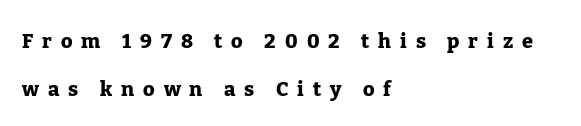
Q: Is the text bold? A: Yes.
Q: Is the text italic (slanted)? A: No, it is upright.
Q: Is the text underlined? A: No.
Q: How is the paragraph aligned? A: Left-aligned.
Q: Is the spacing between letters normal or unusually wide? A: Unusually wide.
Q: Is the spacing between lines tight, normal or loose? A: Loose.
